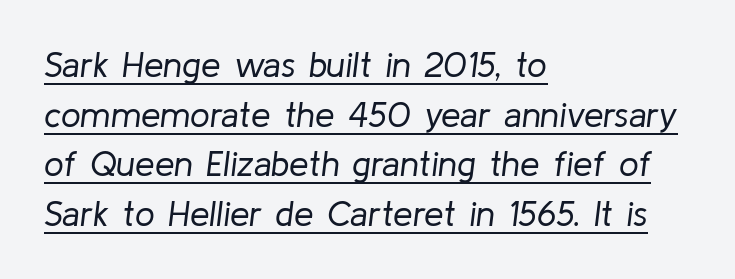
In terms of posture, this sample is oblique. The letters look calm and open, with moderate or lighter stems. Characters follow at the spacing the type designer built in. Teacher's note: observe the even left margin — that is flush-left alignment.
